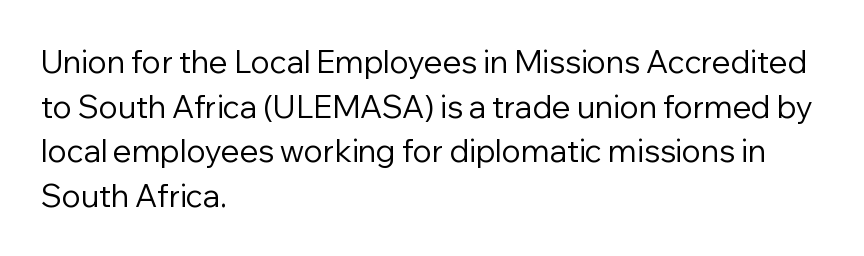
{"serif": "no", "italic": "no", "bold": "no", "weight": "regular", "width": "normal", "stroke_contrast": "low", "x_height": "medium", "monospaced": "no", "underline": "no", "align": "left", "line_spacing": "normal", "line_spacing_ratio": 1.44, "letter_spacing": "normal", "letter_spacing_em": 0.0, "glyph_px": 31}
